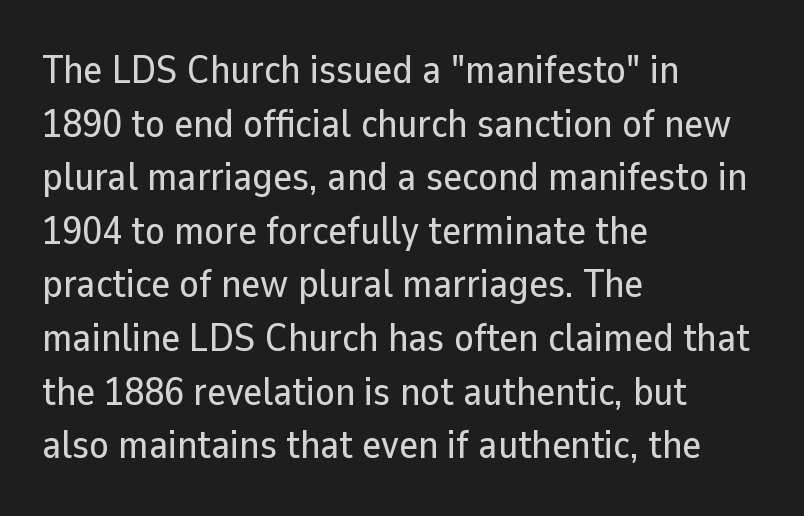
The image shows 40 px sans-serif type, upright; set left-aligned, normal line spacing (1.34x), normal letter spacing, not underlined; low stroke contrast and a medium x-height.
